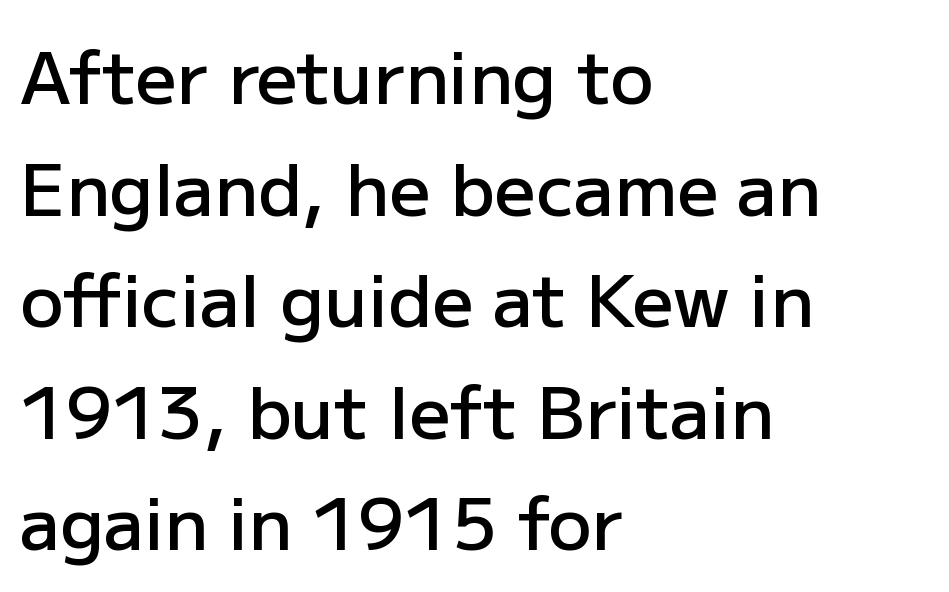
Ascenders rise straight up at ninety degrees. Bare-footed words on every line. Short and long lines alike share a common starting point at left. Do the characters align in a grid? No, the font is proportional.
